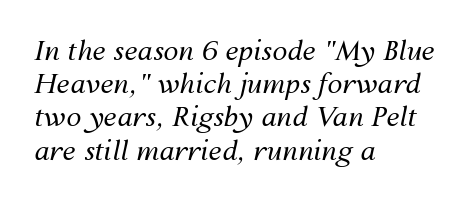
The image shows 27 px text type, italic (leaning right); set left-aligned, line spacing 1.23x, normal letter spacing, not underlined.
